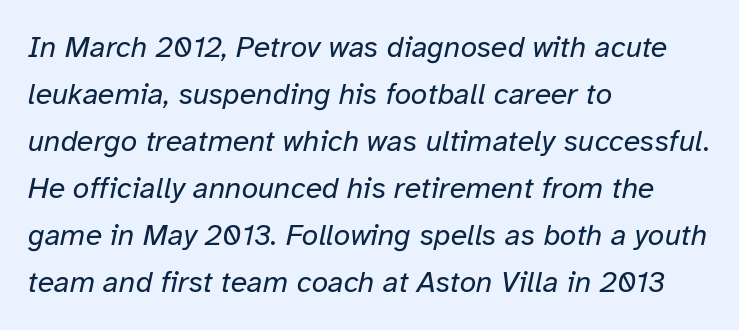
{"italic": "yes", "lean": "right", "slant_degrees": 12, "bold": "no", "weight": "regular", "width": "normal", "stroke_contrast": "low", "x_height": "medium", "monospaced": "no", "underline": "no", "align": "left", "line_spacing": "normal", "line_spacing_ratio": 1.57, "letter_spacing": "normal", "letter_spacing_em": 0.0, "glyph_px": 30}
